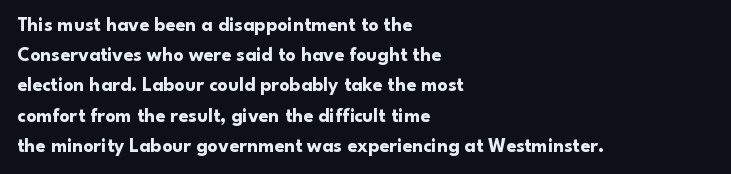
The image shows 20 px bold type, upright; set left-aligned, normal line spacing (1.51x), normal letter spacing, not underlined.
